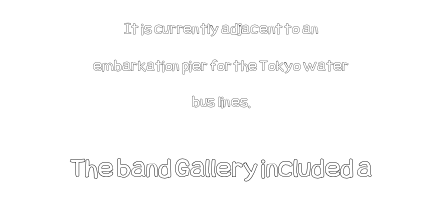
{"italic": "no", "width": "condensed", "x_height": "large", "underline": "no", "align": "center", "line_spacing": "loose", "line_spacing_ratio": 2.15, "letter_spacing": "normal", "letter_spacing_em": 0.0, "larger_block": "second", "size_ratio": 1.71, "glyph_px": 29}
